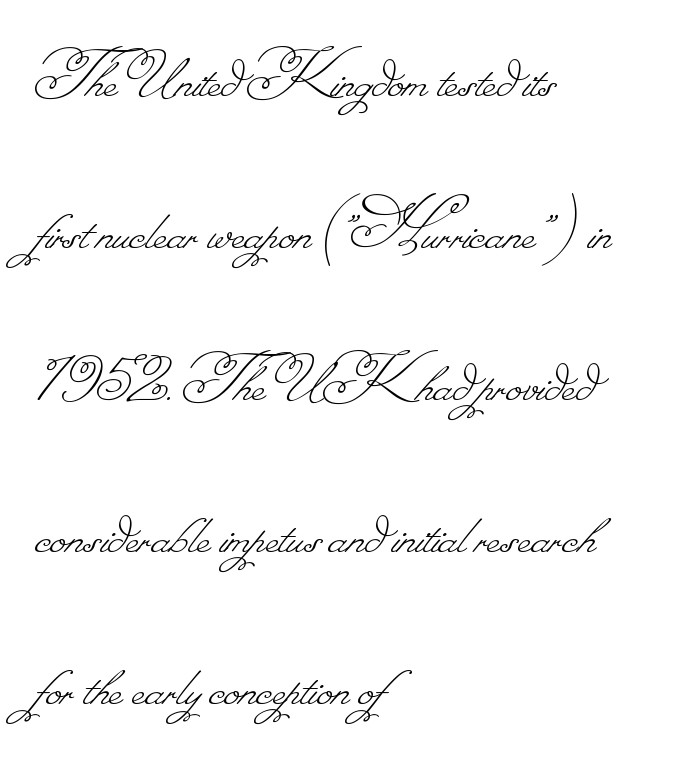
The image shows 72 px thin type; set left-aligned, loose line spacing (2.11x), normal letter spacing, not underlined; low stroke contrast.
